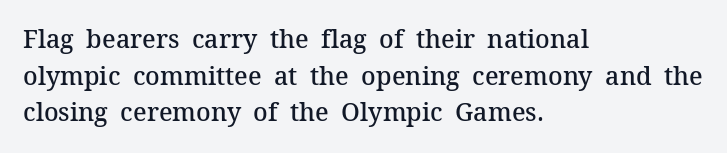
{"italic": "no", "bold": "semi", "underline": "no", "align": "left", "line_spacing": "normal", "line_spacing_ratio": 1.47, "letter_spacing": "normal", "letter_spacing_em": 0.0, "glyph_px": 25}
